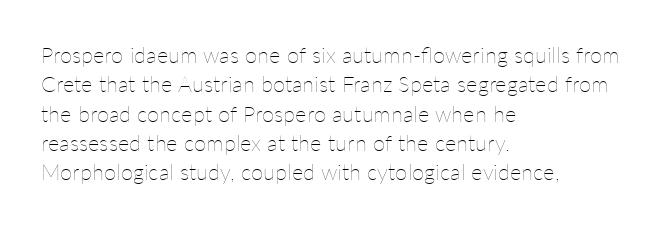
The image shows 22 px text type, upright; set left-aligned, normal line spacing (1.33x), normal letter spacing, not underlined.
